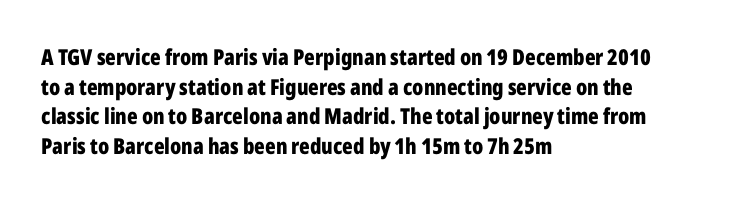
{"italic": "no", "bold": "yes", "underline": "no", "align": "left", "line_spacing": "normal", "line_spacing_ratio": 1.35, "letter_spacing": "normal", "letter_spacing_em": 0.0, "glyph_px": 22}
